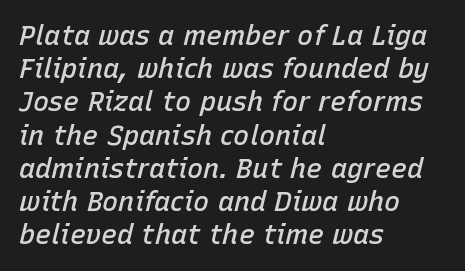
Q: Is the text bold? A: Semi-bold.
Q: Is the text italic (slanted)? A: Yes, it leans right by about 15 degrees.
Q: Is the text underlined? A: No.
Q: How is the paragraph aligned? A: Left-aligned.
Q: Is the spacing between letters normal or unusually wide? A: Normal.
